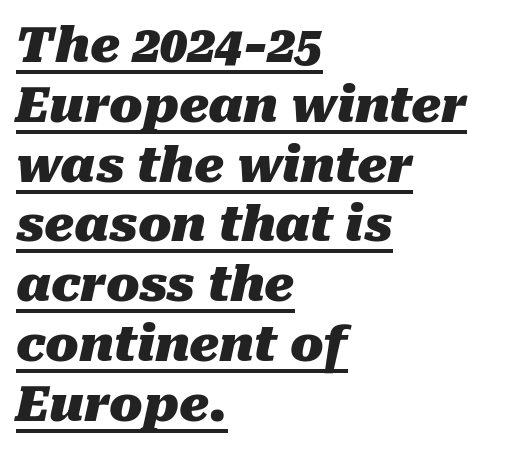
{"italic": "yes", "lean": "right", "slant_degrees": 10, "bold": "yes", "weight": "heavy", "width": "normal", "stroke_contrast": "medium", "x_height": "medium", "monospaced": "no", "underline": "yes", "align": "left", "line_spacing_ratio": 1.22, "letter_spacing": "normal", "letter_spacing_em": 0.0, "glyph_px": 49}
